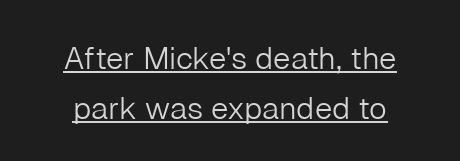
The image shows 31 px light sans-serif type, upright; set normal line spacing (1.6x), normal letter spacing, underlined; low stroke contrast and a medium x-height.
